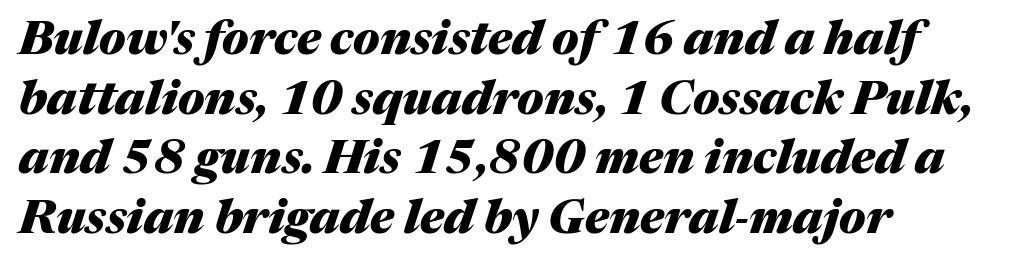
{"italic": "yes", "lean": "right", "slant_degrees": 17, "bold": "yes", "weight": "heavy", "width": "normal", "stroke_contrast": "medium", "x_height": "medium", "monospaced": "no", "underline": "no", "align": "left", "line_spacing": "normal", "line_spacing_ratio": 1.27, "letter_spacing": "normal", "letter_spacing_em": 0.0, "glyph_px": 47}
